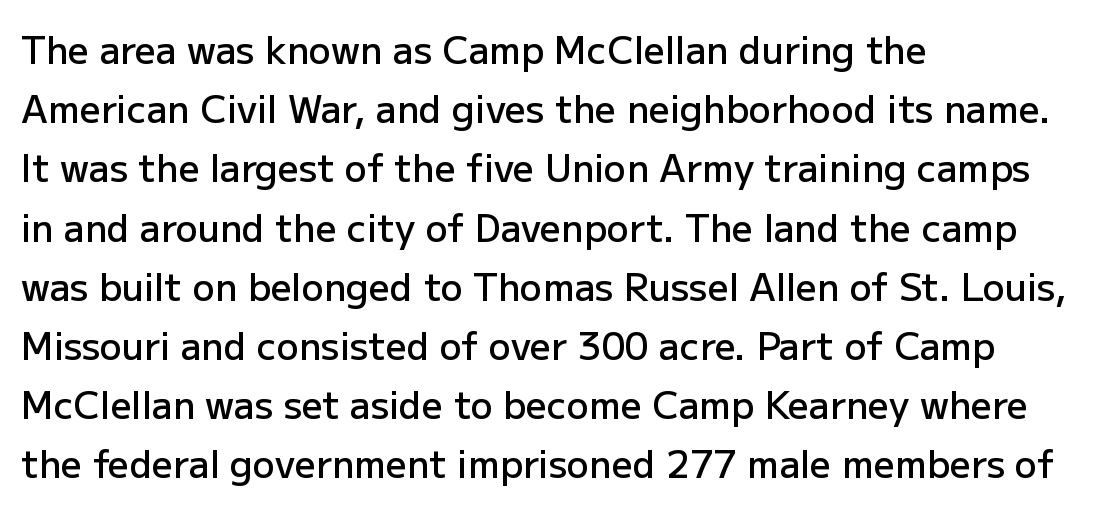
The image shows 37 px semibold sans-serif type, upright; set left-aligned, normal line spacing (1.6x), normal letter spacing, not underlined; low stroke contrast and a medium x-height.
